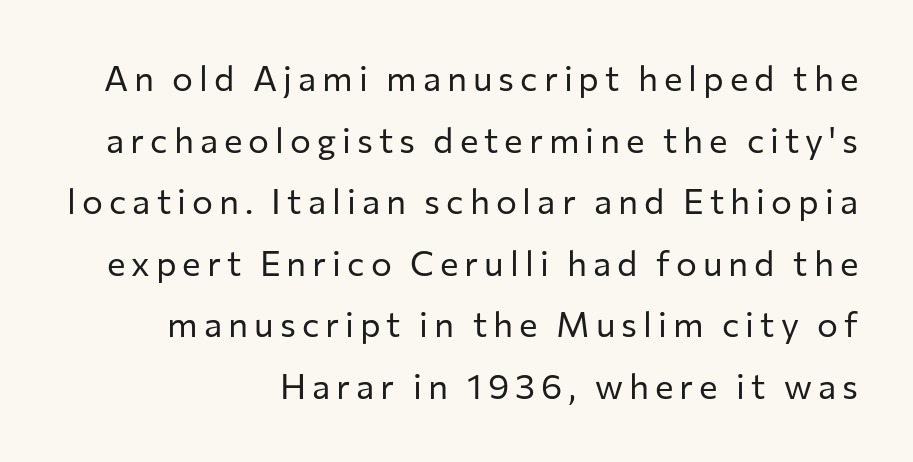
Q: Is the text bold? A: No.
Q: Is the text italic (slanted)? A: No, it is upright.
Q: Is the typeface a serif or a sans-serif typeface? A: Sans-serif.
Q: Is the text underlined? A: No.
Q: How is the paragraph aligned? A: Right-aligned.
Q: Width (condensed, normal, or wide)? A: Normal.
Q: Stroke contrast? A: Low.
Q: x-height? A: Medium.
Q: Monospaced? A: No.
